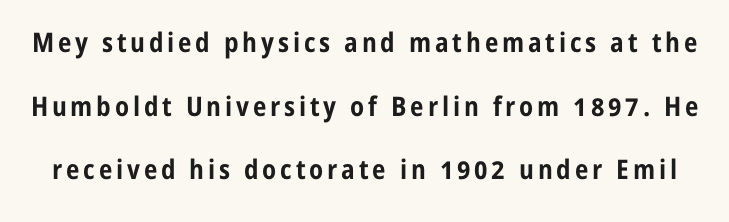
The image shows 27 px bold type, upright; set loose line spacing (2.36x), not underlined.
